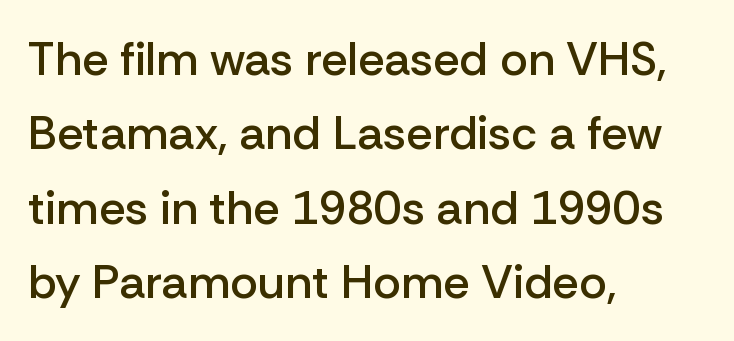
{"serif": "no", "italic": "no", "bold": "semi", "weight": "semibold", "width": "normal", "stroke_contrast": "low", "x_height": "medium", "monospaced": "no", "underline": "no", "align": "left", "line_spacing": "normal", "line_spacing_ratio": 1.58, "letter_spacing": "normal", "letter_spacing_em": 0.0, "glyph_px": 47}
